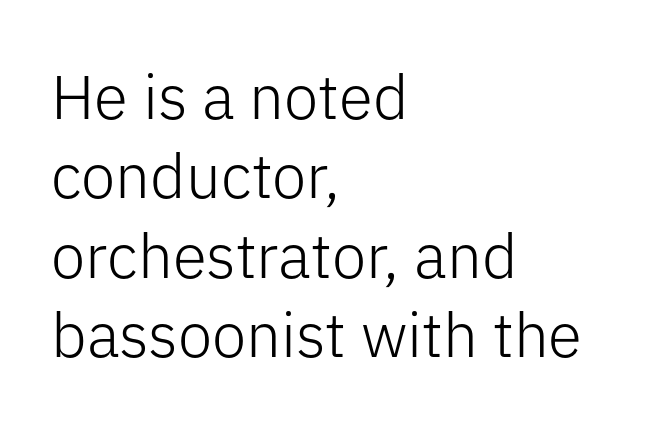
The image shows 62 px light sans-serif type, upright; set left-aligned, normal line spacing (1.28x), normal letter spacing, not underlined; low stroke contrast and a medium x-height.
